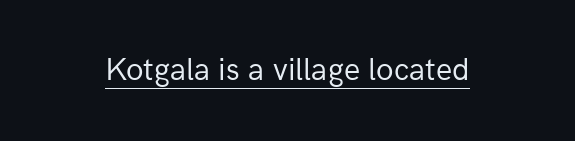
Has an underline been added? It has. I'd call this a sans setting — the letters go barefoot. No italicization has been applied; the sample stays upright. The typesetting does not lean heavy: it is not bold. You could call the tracking neutral — neither tight nor loose.
